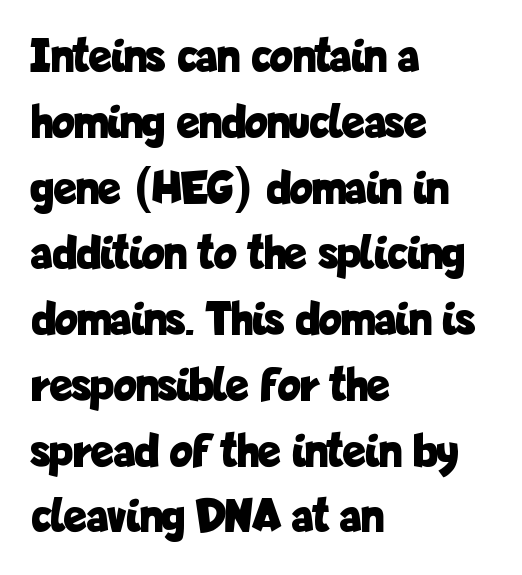
The image shows 48 px bold, condensed sans-serif type, upright; set left-aligned, normal line spacing (1.37x), normal letter spacing, not underlined; low stroke contrast and a medium x-height.
